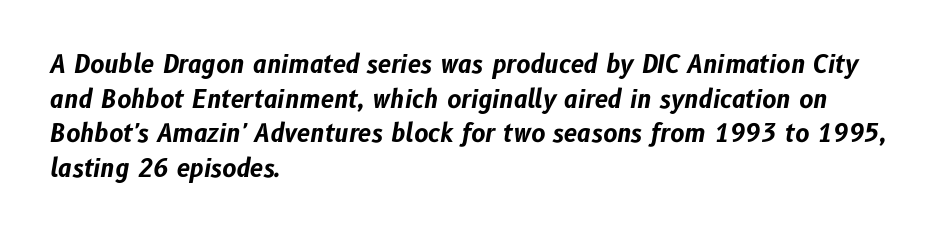
Q: Is the text bold? A: Yes.
Q: Is the text italic (slanted)? A: Yes, it leans right by about 10 degrees.
Q: Is the text underlined? A: No.
Q: How is the paragraph aligned? A: Left-aligned.
Q: Is the spacing between letters normal or unusually wide? A: Normal.
Q: Is the spacing between lines tight, normal or loose? A: Normal.
